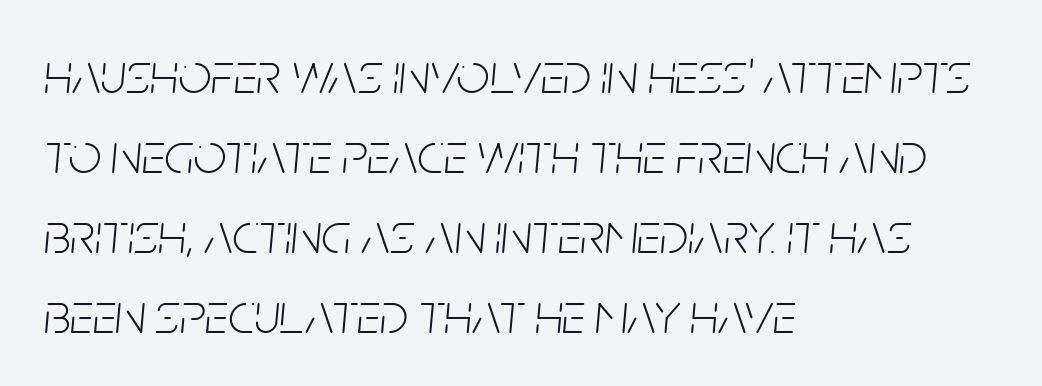
The image shows 58 px light, condensed type, italic (leaning right); set left-aligned, normal line spacing (1.38x), normal letter spacing, not underlined; low stroke contrast and a large x-height.
